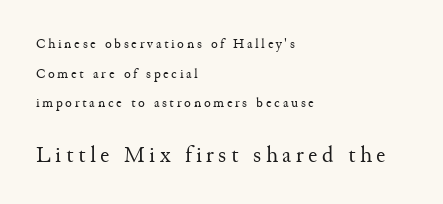
{"italic": "no", "bold": "no", "underline": "no", "align": "left", "line_spacing": "loose", "line_spacing_ratio": 2.12, "larger_block": "second", "size_ratio": 1.64, "glyph_px": 23}
